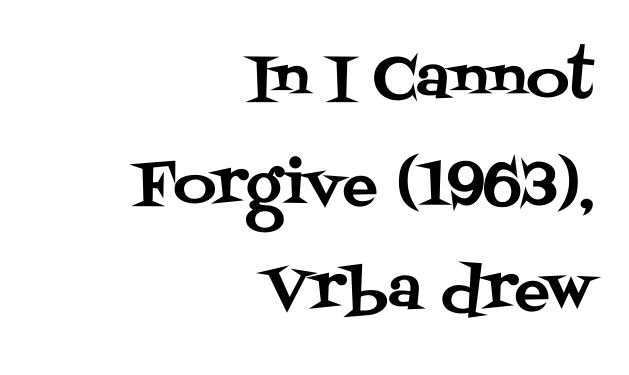
Q: Is the text italic (slanted)? A: No, it is upright.
Q: Is the typeface a serif or a sans-serif typeface? A: Serif.
Q: Is the text underlined? A: No.
Q: How is the paragraph aligned? A: Right-aligned.
Q: Is the spacing between letters normal or unusually wide? A: Normal.
Q: Width (condensed, normal, or wide)? A: Normal.
Q: Stroke contrast? A: Medium.
Q: x-height? A: Large.
Q: Monospaced? A: No.
